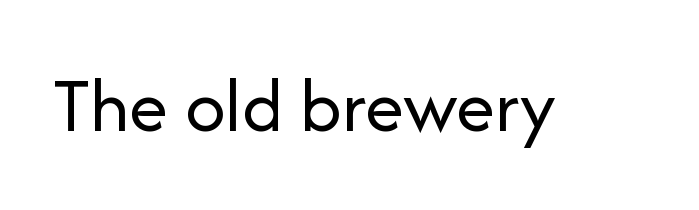
{"serif": "no", "italic": "no", "bold": "no", "weight": "regular", "width": "normal", "stroke_contrast": "low", "x_height": "medium", "monospaced": "no", "underline": "no", "letter_spacing": "normal", "letter_spacing_em": 0.0, "glyph_px": 79}
